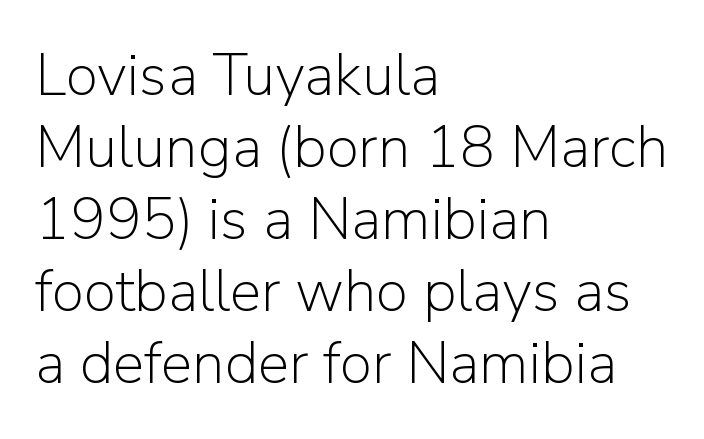
{"serif": "no", "italic": "no", "bold": "no", "weight": "light", "width": "normal", "stroke_contrast": "low", "x_height": "medium", "monospaced": "no", "underline": "no", "align": "left", "line_spacing_ratio": 1.22, "letter_spacing": "normal", "letter_spacing_em": 0.0, "glyph_px": 59}
